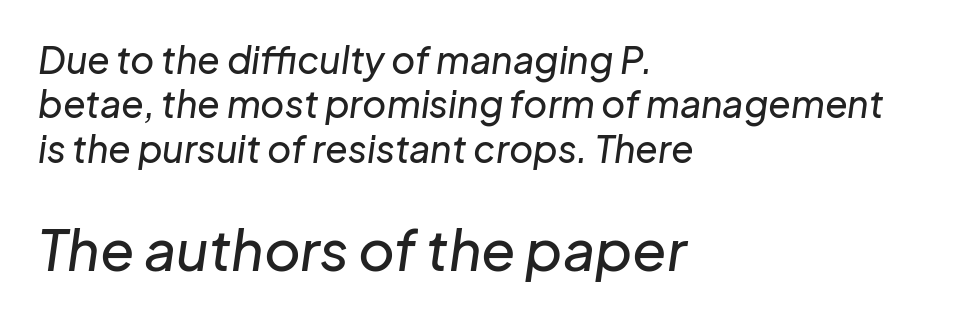
Q: Is the text italic (slanted)? A: Yes, it leans right by about 8 degrees.
Q: Is the text underlined? A: No.
Q: How is the paragraph aligned? A: Left-aligned.
Q: Is the spacing between letters normal or unusually wide? A: Normal.
Q: Which block of text is set in a larger size, the first (top) or the second (bottom)? A: The second (bottom) one.
Q: Width (condensed, normal, or wide)? A: Normal.
Q: Stroke contrast? A: Low.
Q: x-height? A: Medium.
Q: Monospaced? A: No.
